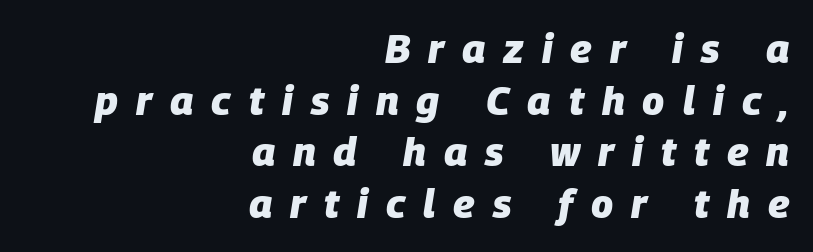
Q: Is the text bold? A: Yes.
Q: Is the text italic (slanted)? A: Yes, it leans right by about 9 degrees.
Q: Is the text underlined? A: No.
Q: How is the paragraph aligned? A: Right-aligned.
Q: Is the spacing between letters normal or unusually wide? A: Unusually wide.
Q: Is the spacing between lines tight, normal or loose? A: Normal.
Q: Width (condensed, normal, or wide)? A: Normal.
Q: Stroke contrast? A: Low.
Q: x-height? A: Large.
Q: Monospaced? A: No.
